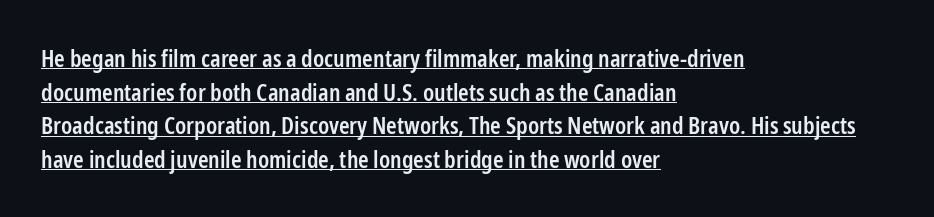
Q: Is the text bold? A: Semi-bold.
Q: Is the text italic (slanted)? A: No, it is upright.
Q: Is the text underlined? A: Yes.
Q: How is the paragraph aligned? A: Left-aligned.
Q: Is the spacing between letters normal or unusually wide? A: Normal.
Q: Is the spacing between lines tight, normal or loose? A: Normal.
